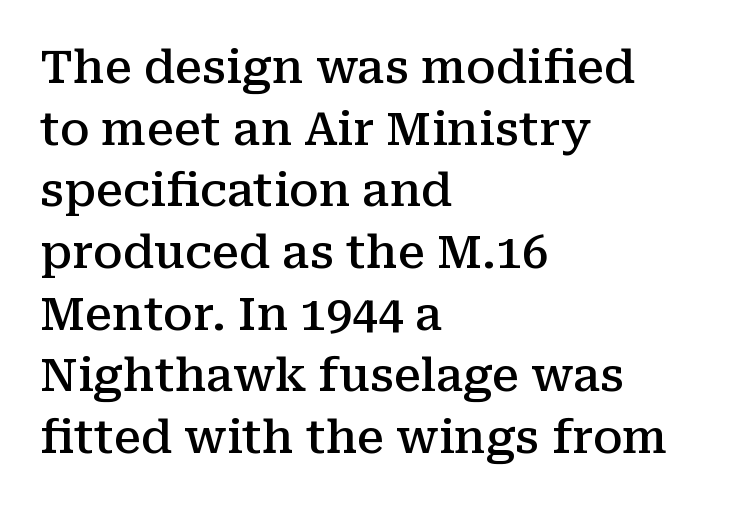
Q: Is the text bold? A: Semi-bold.
Q: Is the text italic (slanted)? A: No, it is upright.
Q: Is the typeface a serif or a sans-serif typeface? A: Serif.
Q: Is the text underlined? A: No.
Q: How is the paragraph aligned? A: Left-aligned.
Q: Is the spacing between letters normal or unusually wide? A: Normal.
Q: Is the spacing between lines tight, normal or loose? A: Normal.
Q: Width (condensed, normal, or wide)? A: Normal.
Q: Stroke contrast? A: Medium.
Q: x-height? A: Medium.
Q: Monospaced? A: No.
